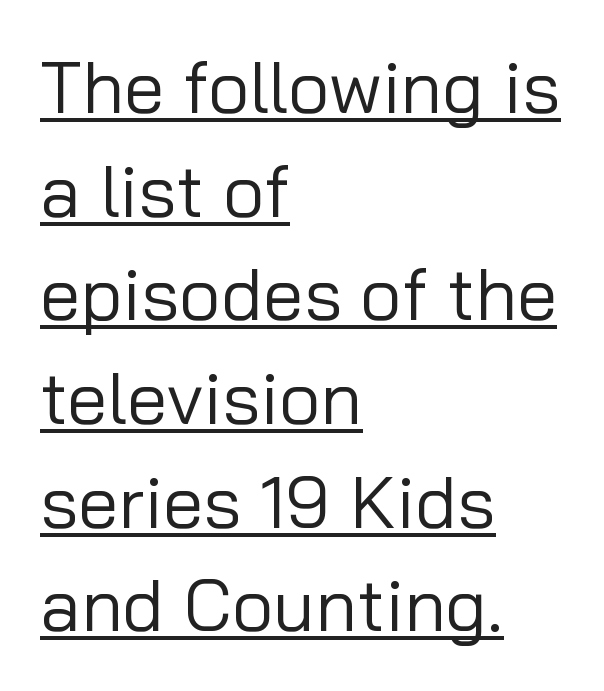
{"serif": "no", "italic": "no", "bold": "no", "weight": "regular", "width": "normal", "stroke_contrast": "low", "x_height": "medium", "monospaced": "no", "underline": "yes", "align": "left", "line_spacing": "normal", "line_spacing_ratio": 1.42, "letter_spacing": "normal", "letter_spacing_em": 0.0, "glyph_px": 73}
